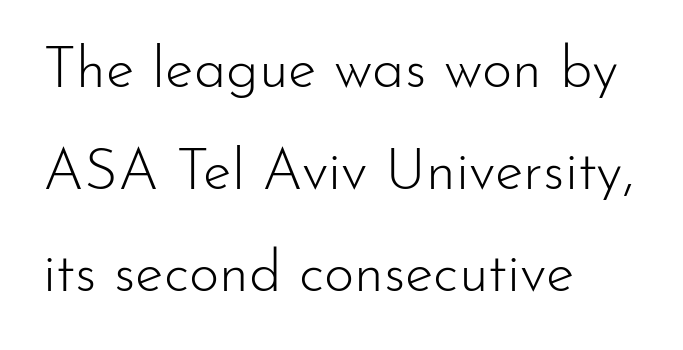
The image shows 58 px light sans-serif type, upright; set left-aligned, line spacing 1.76x, normal letter spacing, not underlined; low stroke contrast and a small x-height.
